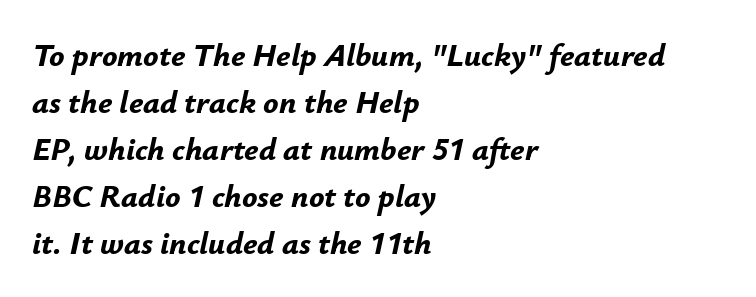
The image shows 32 px bold type, italic (leaning right); set left-aligned, normal line spacing (1.47x), normal letter spacing, not underlined; low stroke contrast and a small x-height.
